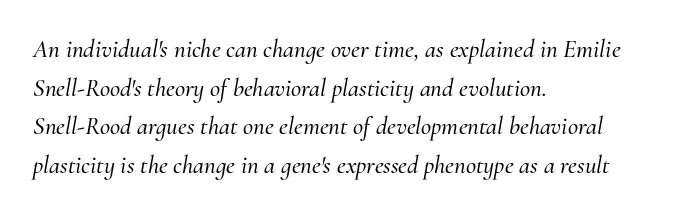
The image shows 25 px text type, italic (leaning right); set left-aligned, normal line spacing (1.55x), normal letter spacing, not underlined.
